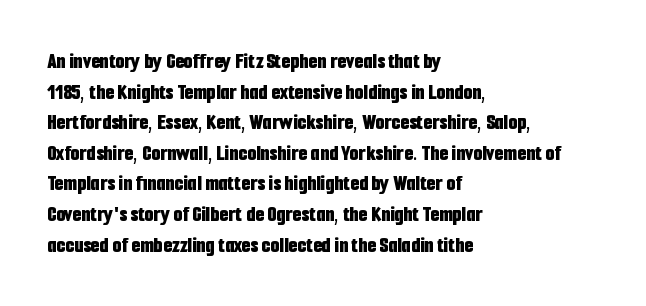
The image shows 23 px bold type, upright; set left-aligned, normal line spacing (1.33x), normal letter spacing, not underlined.
